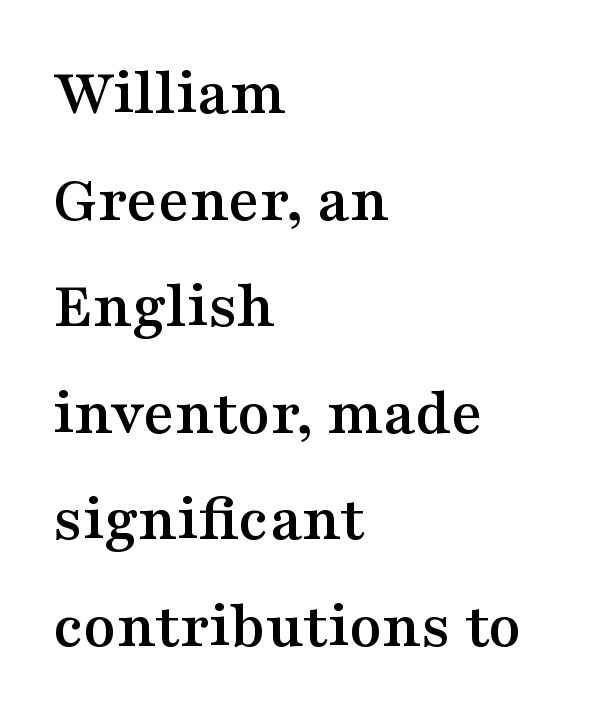
The image shows 67 px wide serif type, upright; set left-aligned, normal line spacing (1.59x), normal letter spacing, not underlined; medium stroke contrast and a medium x-height.
